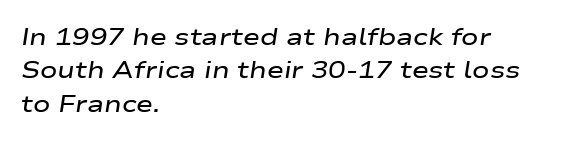
{"italic": "yes", "lean": "right", "slant_degrees": 9, "bold": "semi", "underline": "no", "align": "left", "line_spacing": "normal", "line_spacing_ratio": 1.45, "letter_spacing": "normal", "letter_spacing_em": 0.0, "glyph_px": 23}
